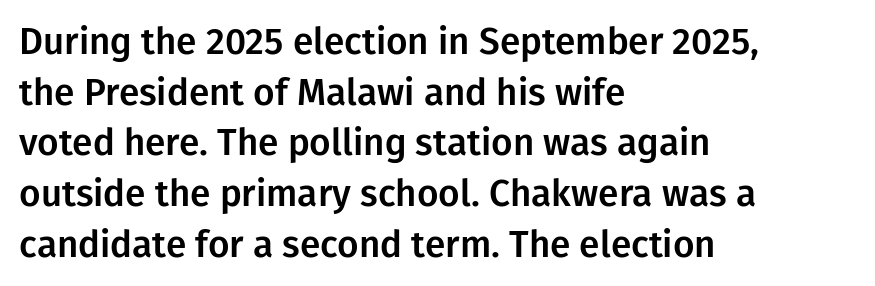
The image shows 37 px sans-serif type, upright; set left-aligned, normal line spacing (1.37x), normal letter spacing, not underlined; low stroke contrast and a medium x-height.
